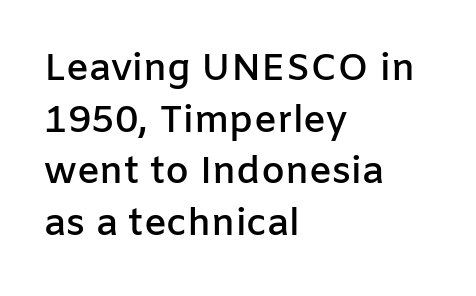
Q: Is the text bold? A: Semi-bold.
Q: Is the text italic (slanted)? A: No, it is upright.
Q: Is the typeface a serif or a sans-serif typeface? A: Sans-serif.
Q: Is the text underlined? A: No.
Q: How is the paragraph aligned? A: Left-aligned.
Q: Is the spacing between letters normal or unusually wide? A: Normal.
Q: Is the spacing between lines tight, normal or loose? A: Normal.
Q: Width (condensed, normal, or wide)? A: Normal.
Q: Stroke contrast? A: Low.
Q: x-height? A: Medium.
Q: Monospaced? A: No.
